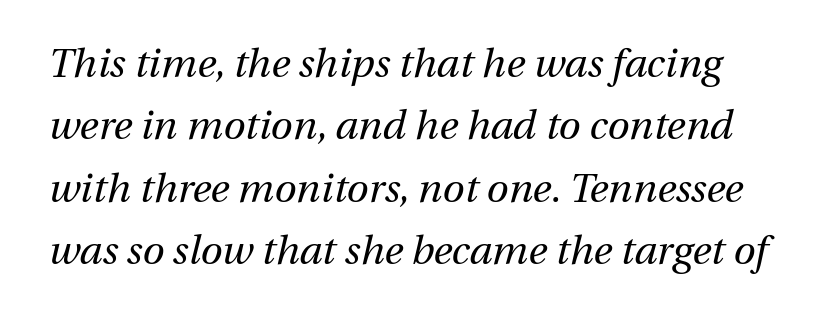
The image shows 40 px regular-weight type, italic (leaning right); set normal line spacing (1.56x), normal letter spacing, not underlined; medium stroke contrast and a medium x-height.
